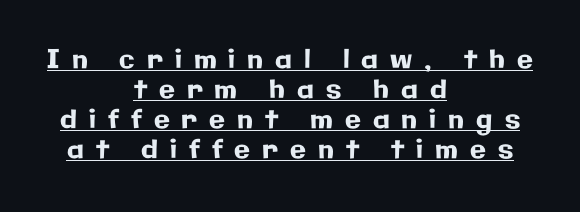
Q: Is the text italic (slanted)? A: No, it is upright.
Q: Is the text underlined? A: Yes.
Q: How is the paragraph aligned? A: Centered.
Q: Is the spacing between letters normal or unusually wide? A: Unusually wide.
Q: Is the spacing between lines tight, normal or loose? A: Tight.
